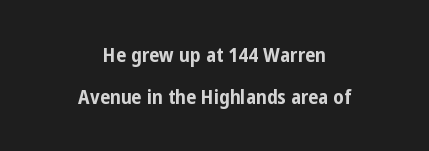
Q: Is the text bold? A: Yes.
Q: Is the text italic (slanted)? A: No, it is upright.
Q: Is the text underlined? A: No.
Q: How is the paragraph aligned? A: Centered.
Q: Is the spacing between letters normal or unusually wide? A: Normal.
Q: Is the spacing between lines tight, normal or loose? A: Loose.
